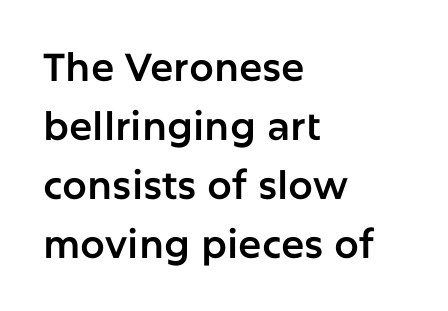
{"serif": "no", "italic": "no", "width": "normal", "stroke_contrast": "low", "x_height": "medium", "monospaced": "no", "underline": "no", "align": "left", "line_spacing": "normal", "line_spacing_ratio": 1.51, "letter_spacing": "normal", "letter_spacing_em": 0.0, "glyph_px": 39}
